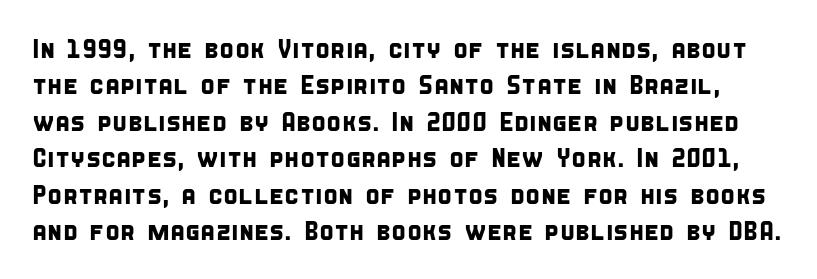
{"underline": "no", "line_spacing": "normal", "line_spacing_ratio": 1.35, "letter_spacing": "normal", "letter_spacing_em": 0.0, "glyph_px": 27}
